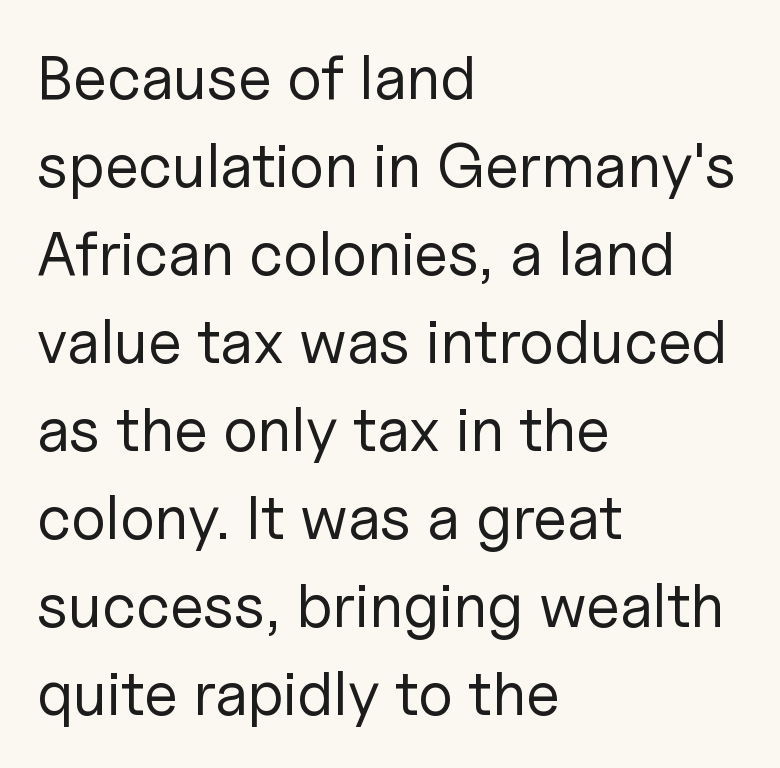
The image shows 62 px regular-weight sans-serif type, upright; set left-aligned, normal line spacing (1.42x), normal letter spacing, not underlined; low stroke contrast and a medium x-height.
